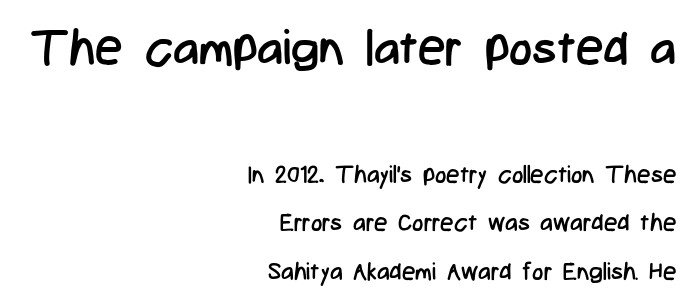
{"serif": "no", "italic": "no", "bold": "no", "weight": "regular", "width": "condensed", "stroke_contrast": "low", "x_height": "medium", "monospaced": "no", "underline": "no", "align": "right", "line_spacing": "loose", "line_spacing_ratio": 2.03, "letter_spacing": "normal", "letter_spacing_em": 0.0, "larger_block": "first", "size_ratio": 2.04, "glyph_px": 49}
